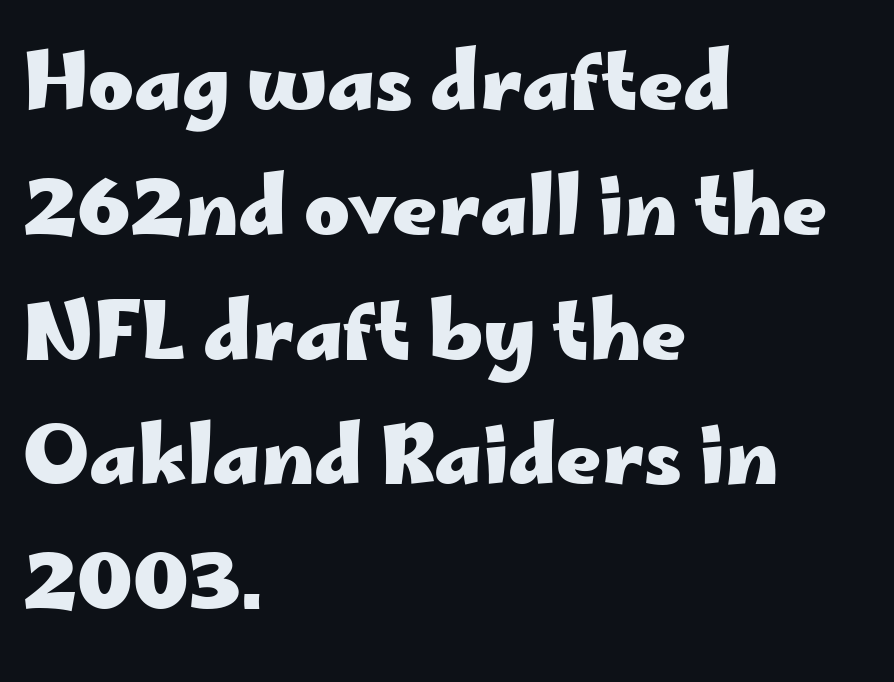
Q: Is the text bold? A: Yes.
Q: Is the text italic (slanted)? A: No, it is upright.
Q: Is the typeface a serif or a sans-serif typeface? A: Sans-serif.
Q: Is the text underlined? A: No.
Q: How is the paragraph aligned? A: Left-aligned.
Q: Is the spacing between letters normal or unusually wide? A: Normal.
Q: Is the spacing between lines tight, normal or loose? A: Normal.
Q: Width (condensed, normal, or wide)? A: Wide.
Q: Stroke contrast? A: Low.
Q: x-height? A: Small.
Q: Monospaced? A: No.
